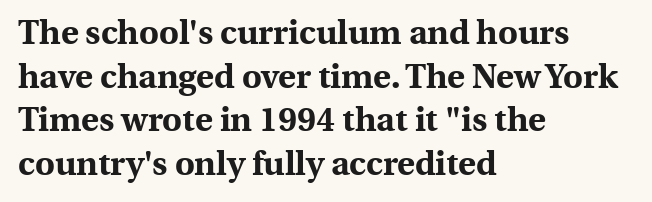
Q: Is the text bold? A: Yes.
Q: Is the text italic (slanted)? A: No, it is upright.
Q: Is the typeface a serif or a sans-serif typeface? A: Serif.
Q: Is the text underlined? A: No.
Q: How is the paragraph aligned? A: Left-aligned.
Q: Is the spacing between letters normal or unusually wide? A: Normal.
Q: Is the spacing between lines tight, normal or loose? A: Normal.
Q: Width (condensed, normal, or wide)? A: Normal.
Q: x-height? A: Medium.
Q: Monospaced? A: No.
